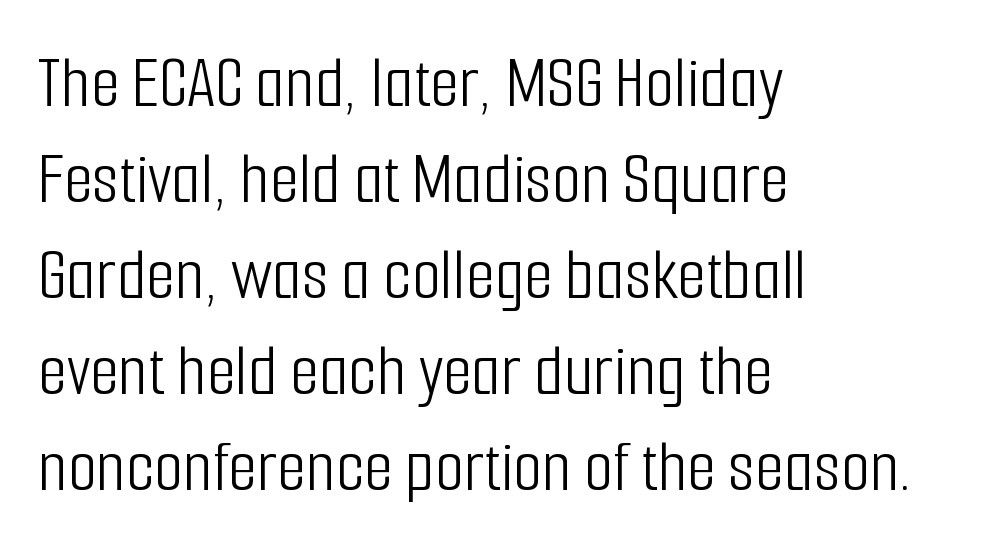
{"serif": "no", "italic": "no", "bold": "no", "weight": "light", "width": "condensed", "stroke_contrast": "low", "x_height": "medium", "monospaced": "no", "underline": "no", "align": "left", "line_spacing": "normal", "line_spacing_ratio": 1.28, "letter_spacing": "normal", "letter_spacing_em": 0.0, "glyph_px": 75}
